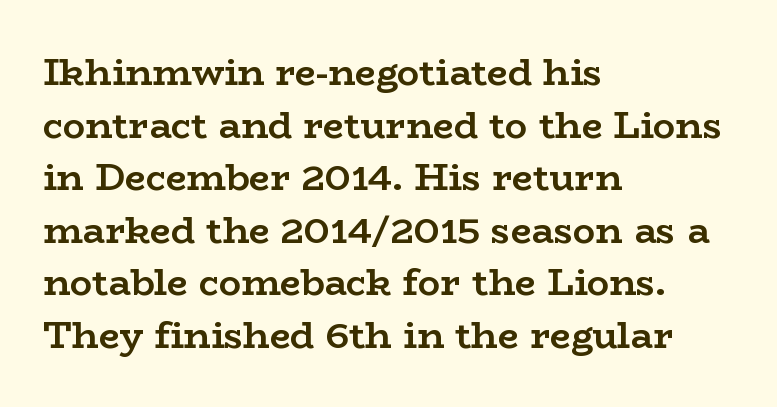
Q: Is the text bold? A: Yes.
Q: Is the text italic (slanted)? A: No, it is upright.
Q: Is the typeface a serif or a sans-serif typeface? A: Serif.
Q: Is the text underlined? A: No.
Q: How is the paragraph aligned? A: Left-aligned.
Q: Is the spacing between letters normal or unusually wide? A: Normal.
Q: Is the spacing between lines tight, normal or loose? A: Normal.
Q: Width (condensed, normal, or wide)? A: Wide.
Q: Stroke contrast? A: Low.
Q: x-height? A: Medium.
Q: Monospaced? A: No.
